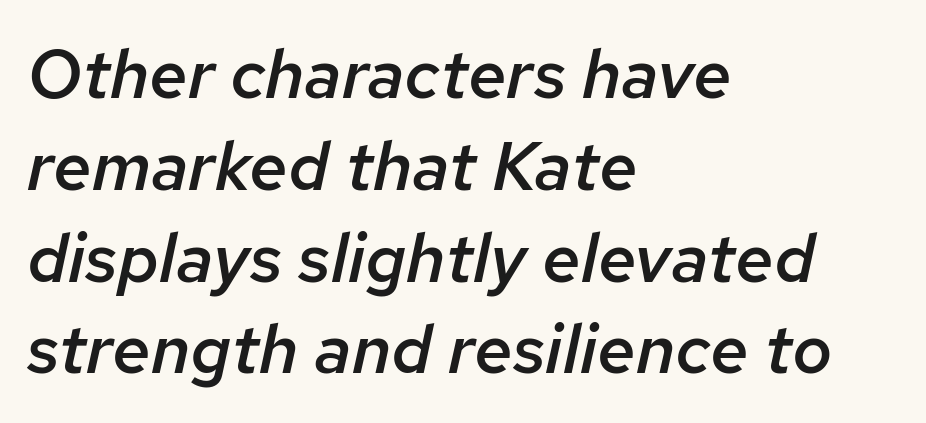
The image shows 69 px semibold type, italic (leaning right); set left-aligned, normal line spacing (1.33x), normal letter spacing, not underlined; low stroke contrast and a medium x-height.
